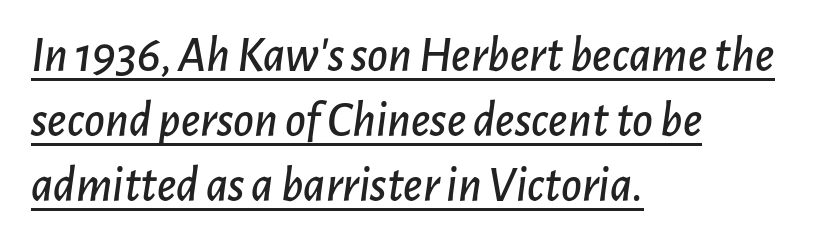
Q: Is the text italic (slanted)? A: Yes, it leans right by about 7 degrees.
Q: Is the text underlined? A: Yes.
Q: How is the paragraph aligned? A: Left-aligned.
Q: Is the spacing between letters normal or unusually wide? A: Normal.
Q: Is the spacing between lines tight, normal or loose? A: Normal.
Q: Width (condensed, normal, or wide)? A: Normal.
Q: Stroke contrast? A: Low.
Q: x-height? A: Medium.
Q: Monospaced? A: No.
